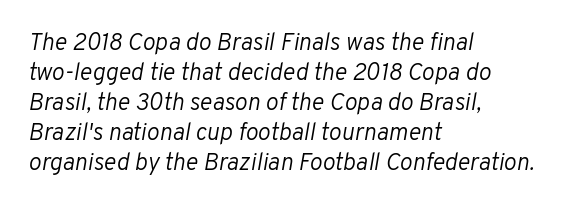
The image shows 24 px text type, italic (leaning right); set left-aligned, normal line spacing (1.25x), normal letter spacing, not underlined.
